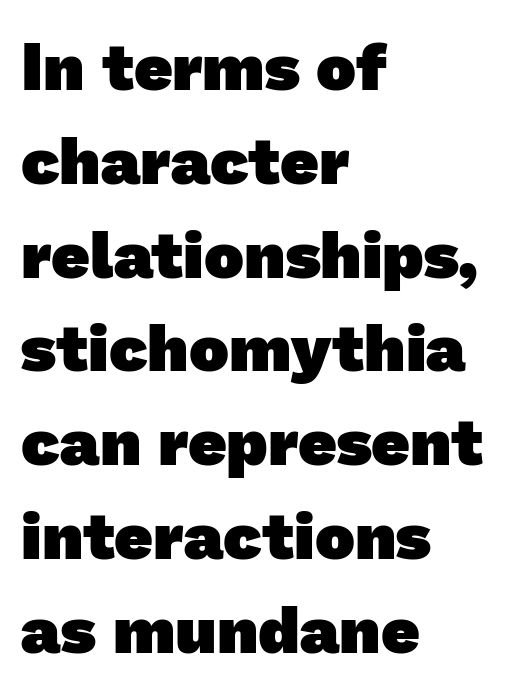
Q: Is the text bold? A: Yes.
Q: Is the typeface a serif or a sans-serif typeface? A: Sans-serif.
Q: Is the text underlined? A: No.
Q: How is the paragraph aligned? A: Left-aligned.
Q: Is the spacing between letters normal or unusually wide? A: Normal.
Q: Is the spacing between lines tight, normal or loose? A: Normal.
Q: Width (condensed, normal, or wide)? A: Normal.
Q: Stroke contrast? A: Low.
Q: x-height? A: Medium.
Q: Monospaced? A: No.
